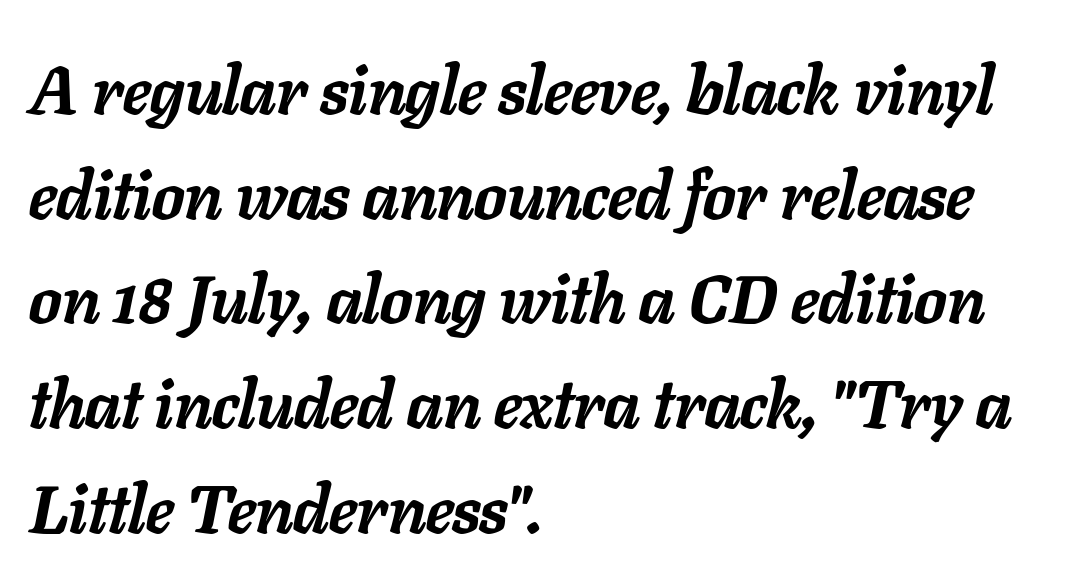
Quick note: underline off. Honestly, the letter spacing is just normal — you wouldn't notice it. Does the weight exceed regular? Yes, all the way to bold. These lines were composed using italics. Quick note: interline space is typical.
